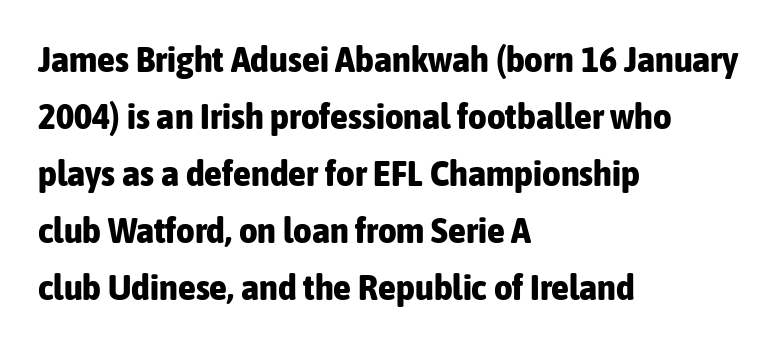
A typesetter would call this leading conventional body-copy spacing. Inter-character spacing is left at the font's built-in metrics. Strokes here are thick enough to call this a true bold. Posture: vertical. The glyphs in this specimen are sans serif.
